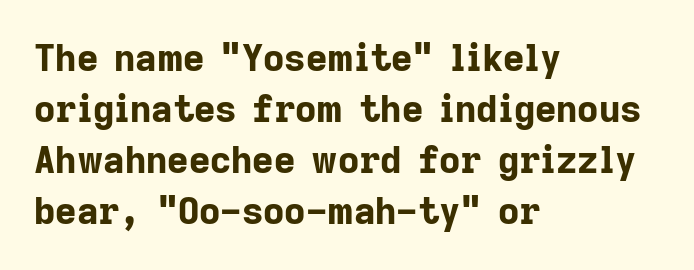
The image shows 37 px bold sans-serif type, upright; set left-aligned, normal line spacing (1.38x), normal letter spacing, not underlined; low stroke contrast and a medium x-height.
